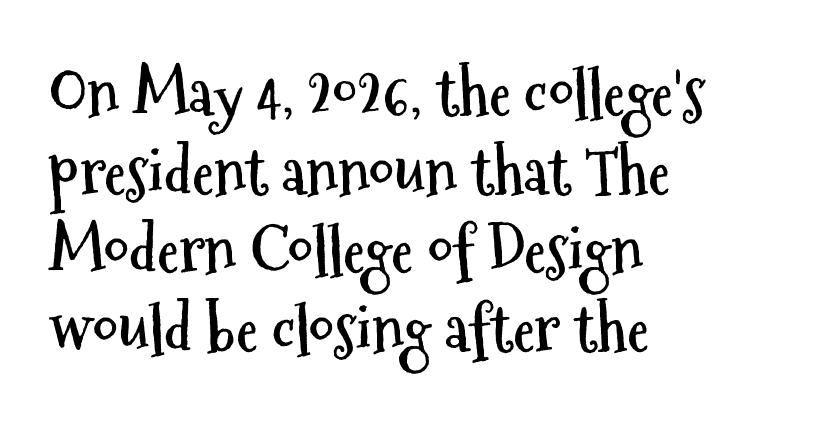
These lines are rendered in a variable-pitch font. The letterforms sit shoulder to shoulder at normal distance. Every stem runs plumb, perpendicular to the baseline. Casual observation: everything's shoved over to the left. Regular leading.
